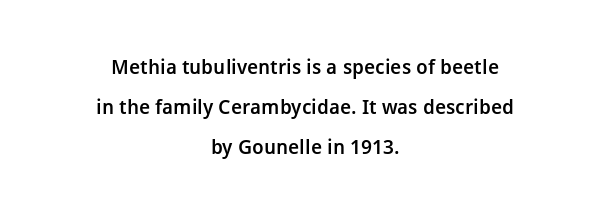
Q: Is the text bold? A: Semi-bold.
Q: Is the text italic (slanted)? A: No, it is upright.
Q: Is the text underlined? A: No.
Q: How is the paragraph aligned? A: Centered.
Q: Is the spacing between letters normal or unusually wide? A: Normal.
Q: Is the spacing between lines tight, normal or loose? A: Loose.
